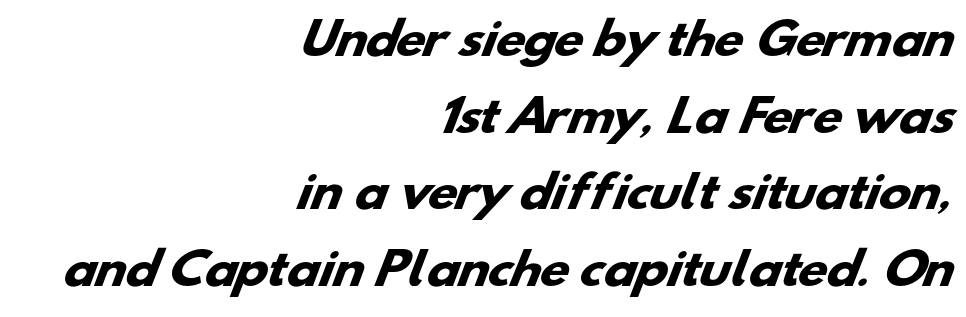
If you drew a ruler down the right edge, every line would touch it. This sample has the flowing, uneven cadence of proportional lettering. Typesetter's note: full bold, strokes at maximum text heaviness. The characters display no serif detailing; their extremities are plain. No word sits above an underline. What stands out about the letter spacing? Nothing — it is the standard amount.
